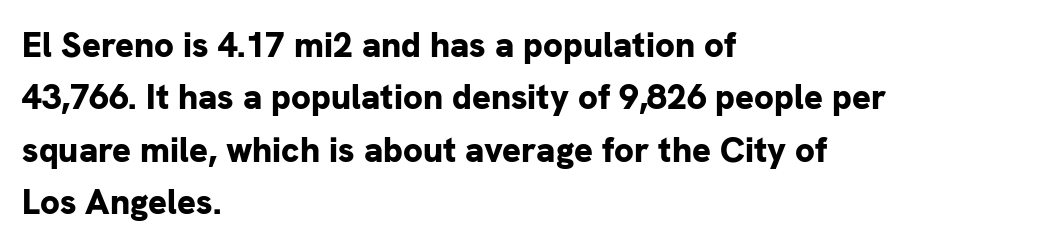
The passage is arranged the way most books set body copy — flush left. The space beneath each line is pristine and unruled. Are there feet on the stems? There aren't — it's a sans. There is no visible air inserted between adjacent glyphs. Nope, not italic — everything's standing straight. Note the varied advance widths — an 'i' is clearly narrower than an 'm'.
